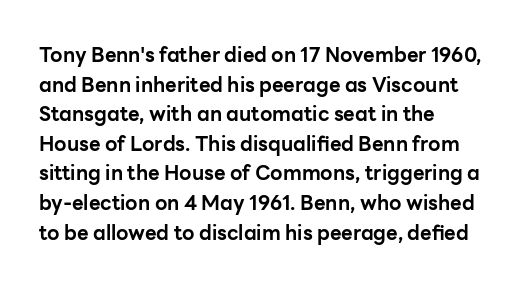
Q: Is the text bold? A: Yes.
Q: Is the text italic (slanted)? A: No, it is upright.
Q: Is the text underlined? A: No.
Q: How is the paragraph aligned? A: Left-aligned.
Q: Is the spacing between letters normal or unusually wide? A: Normal.
Q: Is the spacing between lines tight, normal or loose? A: Normal.
